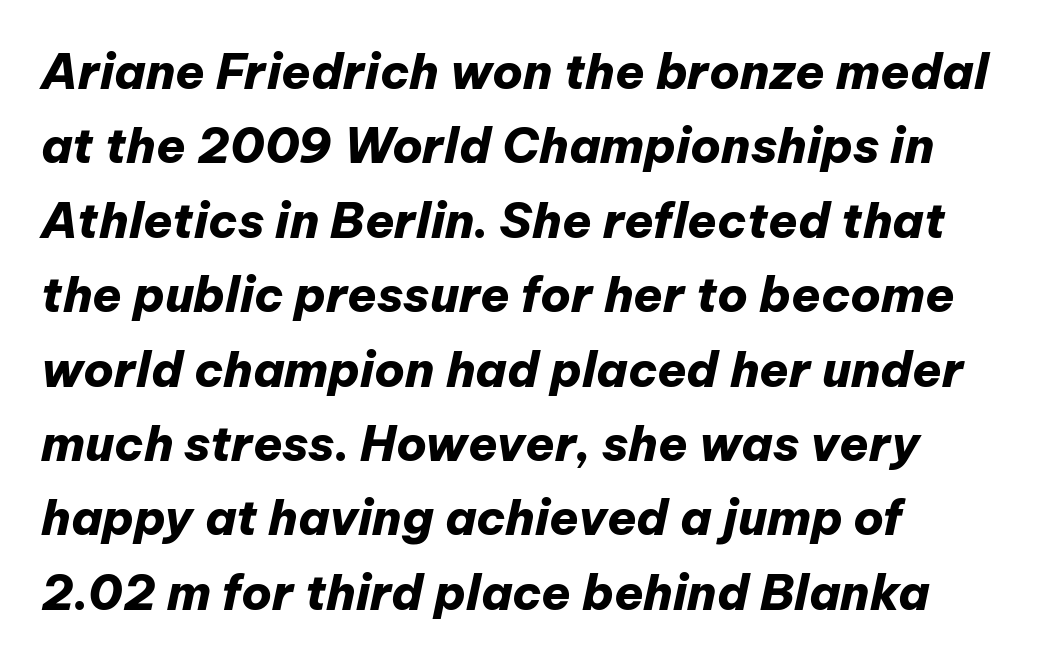
Do the characters align in a grid? No, the font is proportional. Summary of vertical rhythm: regular, with standard interline spacing. The face used here has a pronounced slope to its letters. Bold? Absolutely — the strokes are thick and heavy. No word sits above an underline.
